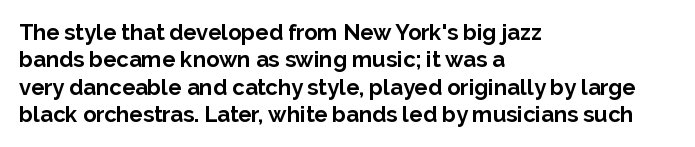
{"italic": "no", "bold": "yes", "underline": "no", "align": "left", "line_spacing_ratio": 1.24, "letter_spacing": "normal", "letter_spacing_em": 0.0, "glyph_px": 22}
